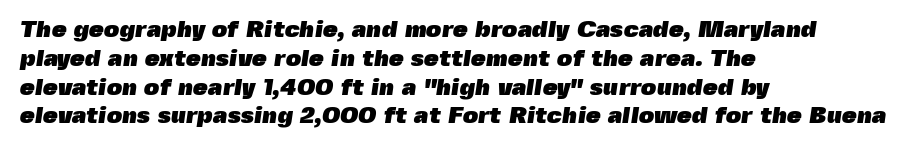
{"bold": "yes", "underline": "no", "align": "left", "line_spacing_ratio": 1.2, "letter_spacing": "normal", "letter_spacing_em": 0.0, "glyph_px": 24}
